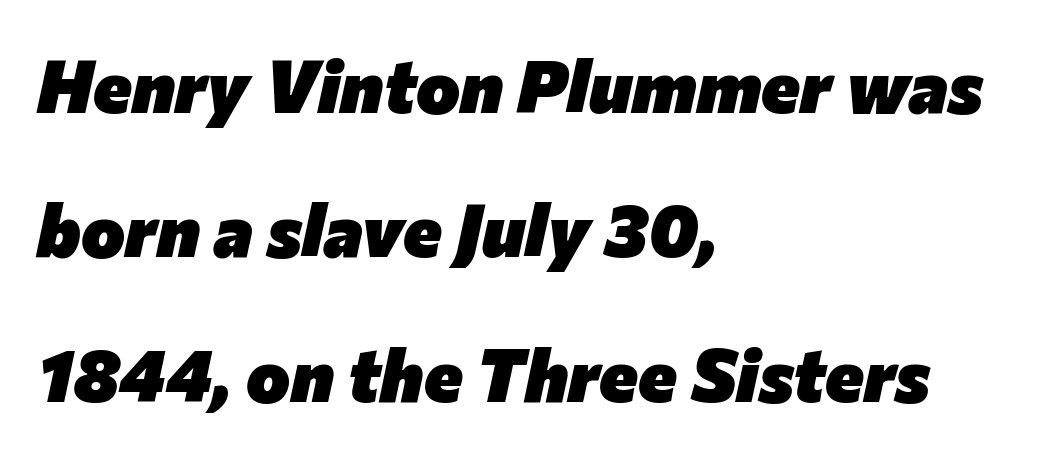
The image shows 74 px heavy type, italic (leaning right); set left-aligned, loose line spacing (1.95x), normal letter spacing, not underlined; low stroke contrast and a medium x-height.
